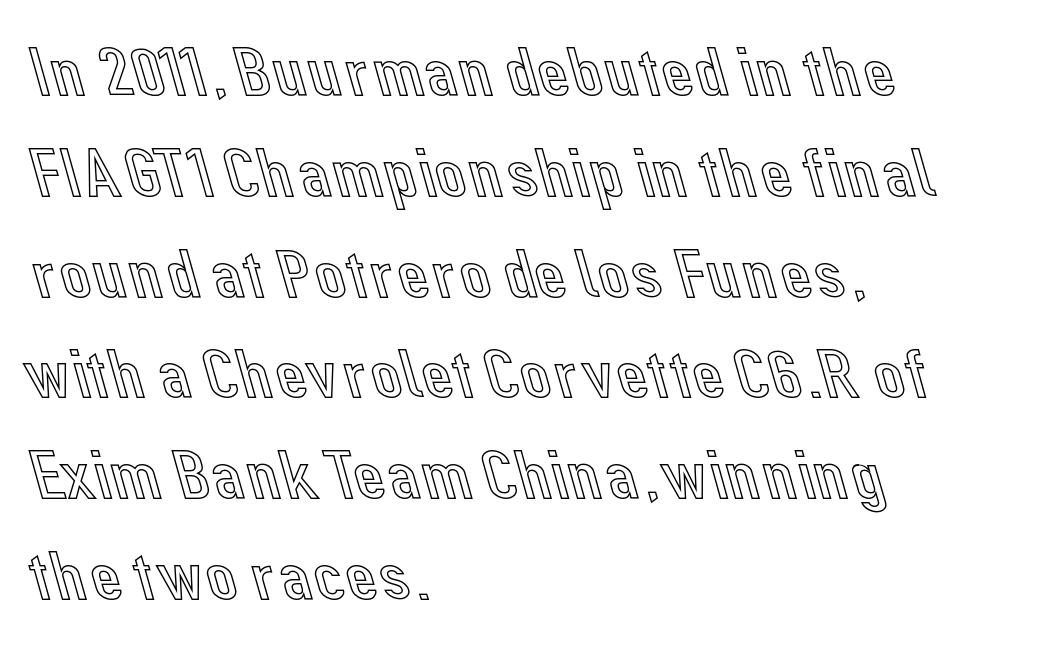
Does the leading feel generous? No, just average. This rendering uses left alignment, leaving the right contour irregular. The strip under each line holds only bare page. Is the letter spacing exaggerated? No — it looks like the ordinary default.
